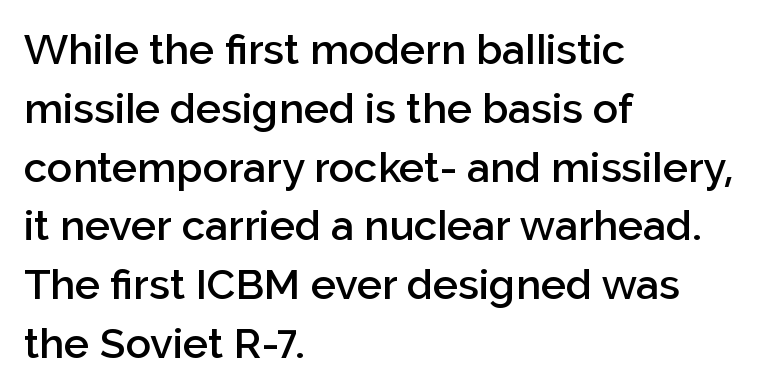
Q: Is the text bold? A: Semi-bold.
Q: Is the text italic (slanted)? A: No, it is upright.
Q: Is the typeface a serif or a sans-serif typeface? A: Sans-serif.
Q: Is the text underlined? A: No.
Q: How is the paragraph aligned? A: Left-aligned.
Q: Is the spacing between letters normal or unusually wide? A: Normal.
Q: Is the spacing between lines tight, normal or loose? A: Normal.
Q: Width (condensed, normal, or wide)? A: Normal.
Q: Stroke contrast? A: Low.
Q: x-height? A: Medium.
Q: Monospaced? A: No.
